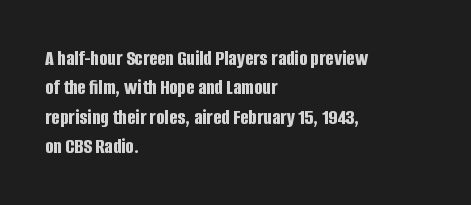
Every character sits straight up, as roman type does. Visually the block forms a straight wall on the left and a jagged coastline on the right. I'd describe the lettering as bold — thick and assertive. Unmarked baselines from the first word to the last.
